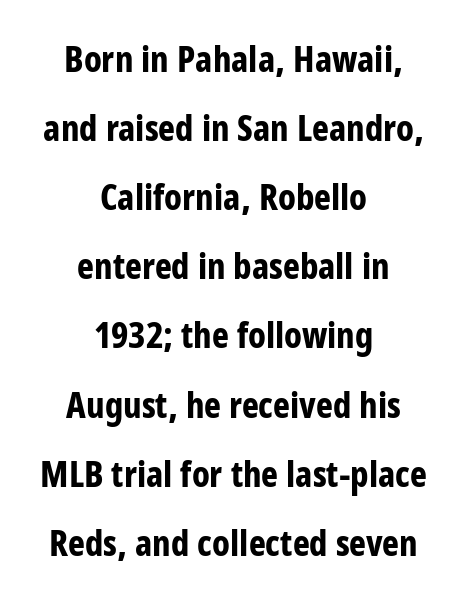
{"serif": "no", "italic": "no", "bold": "yes", "weight": "bold", "width": "condensed", "stroke_contrast": "low", "x_height": "medium", "monospaced": "no", "underline": "no", "align": "center", "line_spacing": "loose", "line_spacing_ratio": 1.92, "letter_spacing": "normal", "letter_spacing_em": 0.0, "glyph_px": 36}
